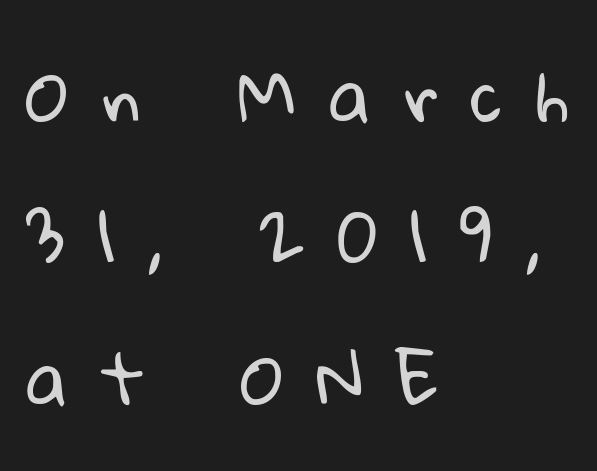
The image shows 68 px regular-weight sans-serif type; set left-aligned, loose line spacing (2.08x), unusually wide letter spacing (+0.49 em), not underlined; low stroke contrast and a medium x-height.
